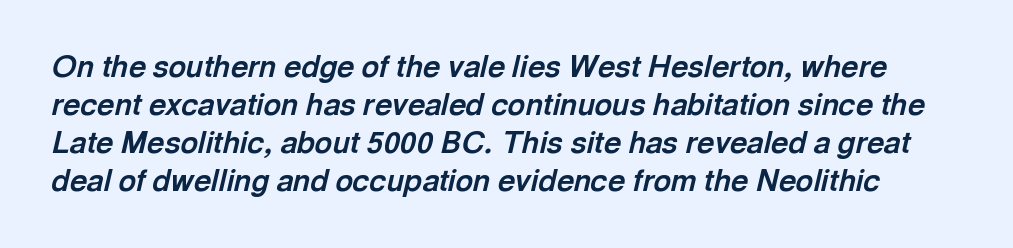
The image shows 30 px bold type, italic (leaning right); set normal line spacing (1.27x), normal letter spacing, not underlined; a medium x-height.
